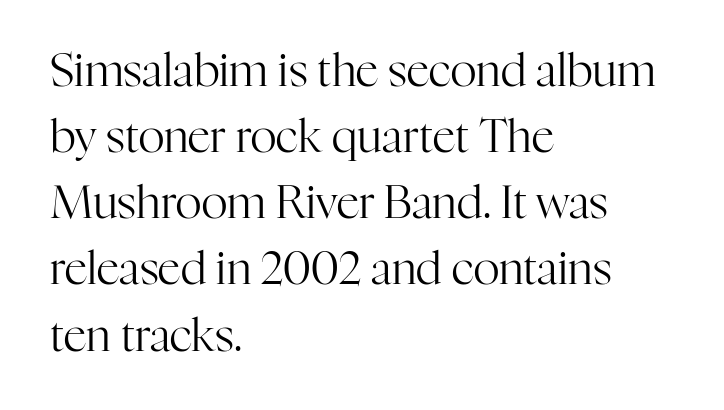
Ink coverage per letter is moderate at most. You can tell it's not italic because the verticals are truly vertical. Glyph-to-glyph distance matches everyday printed text. Visually the block forms a straight wall on the left and a jagged coastline on the right.
